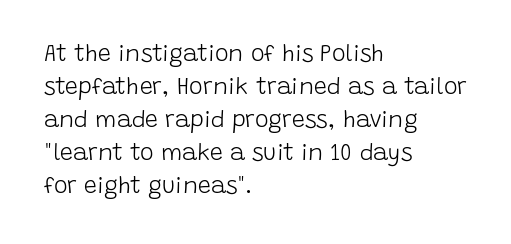
{"italic": "no", "bold": "no", "underline": "no", "align": "left", "line_spacing": "normal", "line_spacing_ratio": 1.43, "letter_spacing": "normal", "letter_spacing_em": 0.0, "glyph_px": 23}
